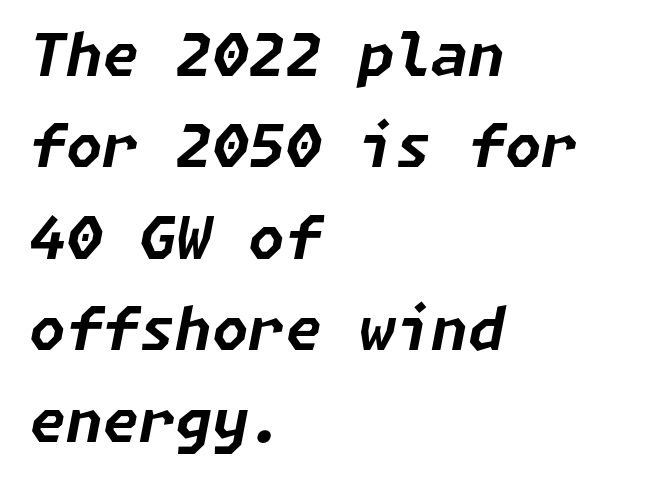
{"italic": "yes", "lean": "right", "slant_degrees": 11, "bold": "yes", "weight": "bold", "width": "normal", "stroke_contrast": "low", "x_height": "medium", "underline": "no", "align": "left", "line_spacing": "normal", "line_spacing_ratio": 1.55, "letter_spacing": "normal", "letter_spacing_em": 0.0, "glyph_px": 59}
